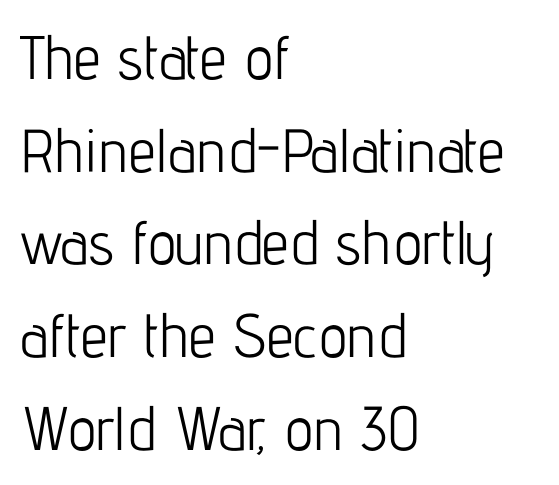
Q: Is the text bold? A: No.
Q: Is the text italic (slanted)? A: No, it is upright.
Q: Is the typeface a serif or a sans-serif typeface? A: Sans-serif.
Q: Is the text underlined? A: No.
Q: How is the paragraph aligned? A: Left-aligned.
Q: Is the spacing between letters normal or unusually wide? A: Normal.
Q: Is the spacing between lines tight, normal or loose? A: Normal.
Q: Width (condensed, normal, or wide)? A: Condensed.
Q: Stroke contrast? A: Low.
Q: x-height? A: Medium.
Q: Monospaced? A: No.
